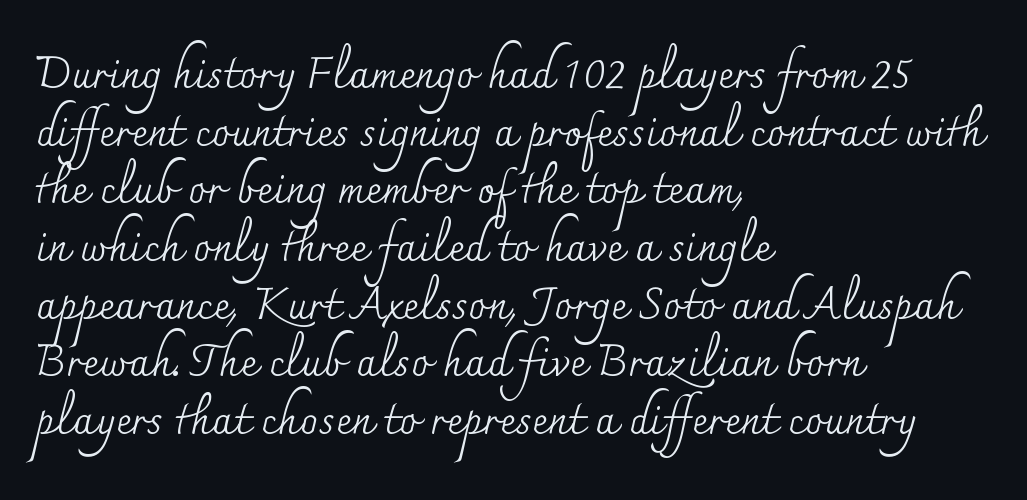
Stroke thickness stays within the range of a standard reading face or lighter. This rendering employs a face with finishing strokes, i.e., a serif. The zone under the glyphs is completely vacant. What stands out about the letter spacing? Nothing — it is the standard amount. Here the designer chose a conventional face with non-uniform glyph widths.
